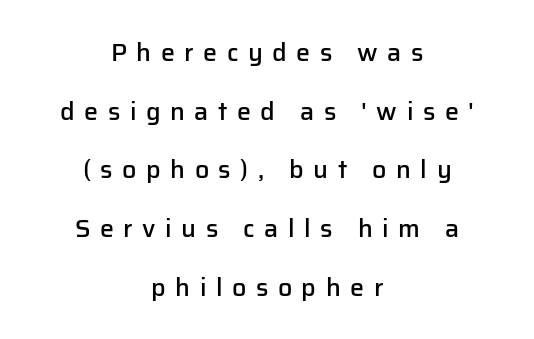
{"italic": "no", "bold": "semi", "underline": "no", "align": "center", "line_spacing": "loose", "line_spacing_ratio": 2.35, "letter_spacing": "wide", "letter_spacing_em": 0.38, "glyph_px": 25}
